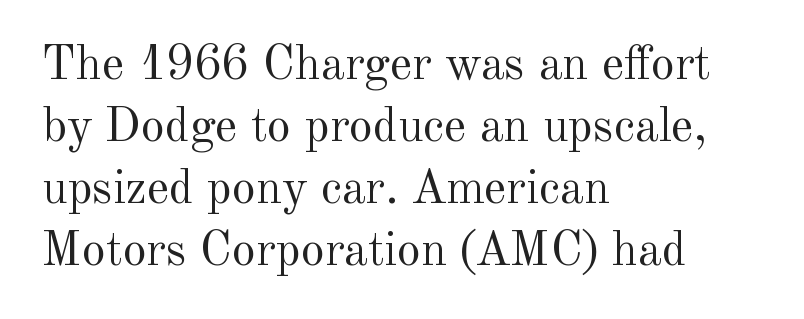
Q: Is the text bold? A: No.
Q: Is the text italic (slanted)? A: No, it is upright.
Q: Is the typeface a serif or a sans-serif typeface? A: Serif.
Q: Is the text underlined? A: No.
Q: How is the paragraph aligned? A: Left-aligned.
Q: Is the spacing between letters normal or unusually wide? A: Normal.
Q: Is the spacing between lines tight, normal or loose? A: Normal.
Q: Width (condensed, normal, or wide)? A: Normal.
Q: x-height? A: Small.
Q: Monospaced? A: No.
